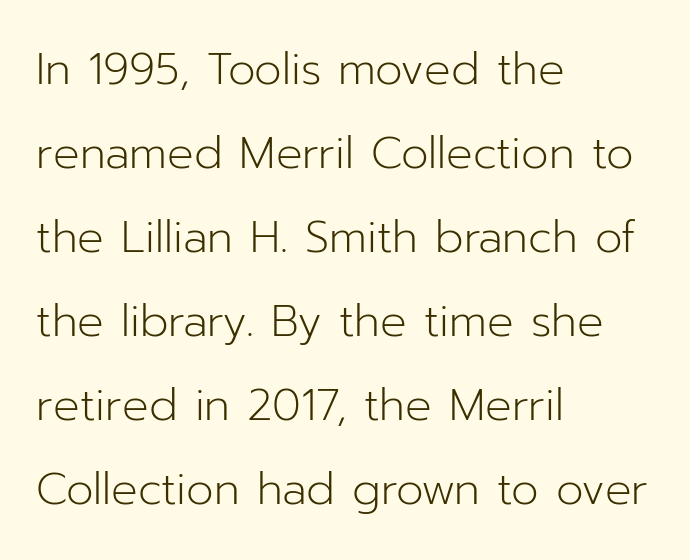
The image shows 44 px light sans-serif type, upright; set left-aligned, loose line spacing (1.91x), normal letter spacing, not underlined; low stroke contrast and a medium x-height.
